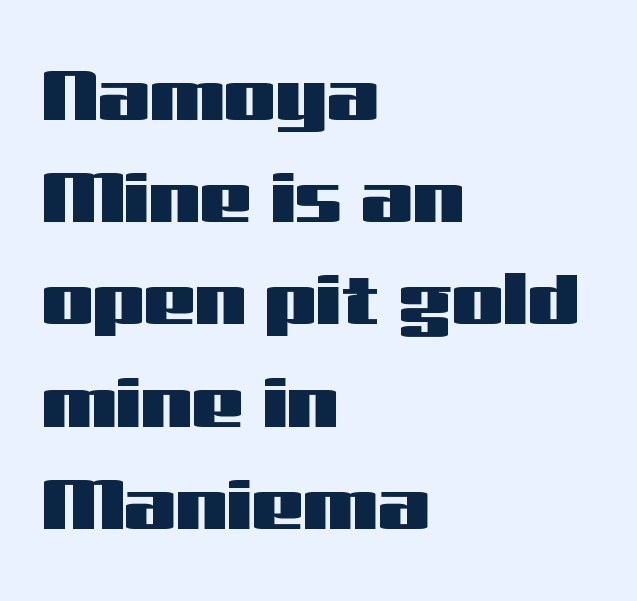
The image shows 73 px wide sans-serif type, upright; set left-aligned, normal line spacing (1.4x), normal letter spacing, not underlined; medium stroke contrast and a medium x-height.
